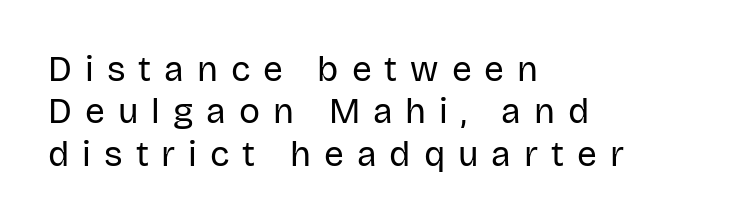
The image shows 35 px regular-weight sans-serif type, upright; set left-aligned, line spacing 1.21x, unusually wide letter spacing (+0.37 em), not underlined; low stroke contrast and a large x-height.
